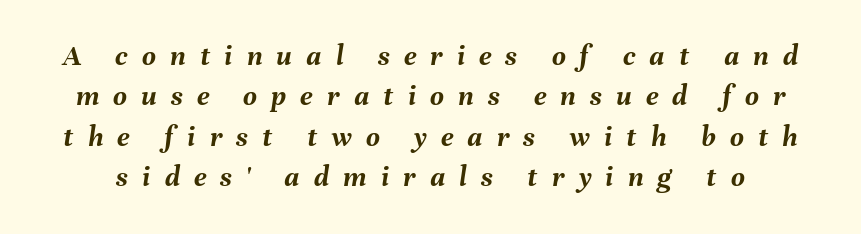
Q: Is the text bold? A: Yes.
Q: Is the text italic (slanted)? A: Yes, it leans right by about 8 degrees.
Q: Is the text underlined? A: No.
Q: Is the spacing between letters normal or unusually wide? A: Unusually wide.
Q: Is the spacing between lines tight, normal or loose? A: Normal.
Q: Width (condensed, normal, or wide)? A: Normal.
Q: Stroke contrast? A: Medium.
Q: x-height? A: Medium.
Q: Monospaced? A: No.
